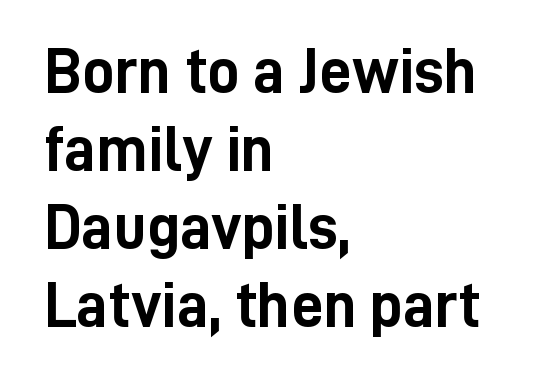
Ascenders rise straight up at ninety degrees. Spacing verdict: proportional, widths tailored to each character. The gaps between neighbouring characters are ordinary and unremarkable. A clean baseline with only descenders dipping below it. Serifs: no, the terminals of the letterforms are clean. Caption: bold face, heavy strokes.
